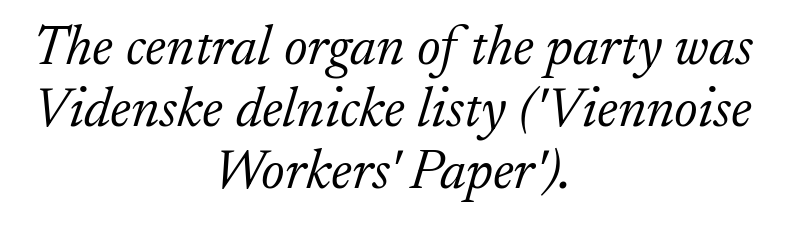
Here the glyphs are tracked normally, forming tight word shapes. Compared with a flush-left layout, this one balances lines on the center instead. Small tapered or slab feet sit at the stroke ends, so this counts as serif. Any mark beneath the type? The region is blank. Is the stroke heavy? The answer is a plain regular-or-lighter. The rendering uses natural spacing where letterforms have individual widths.
